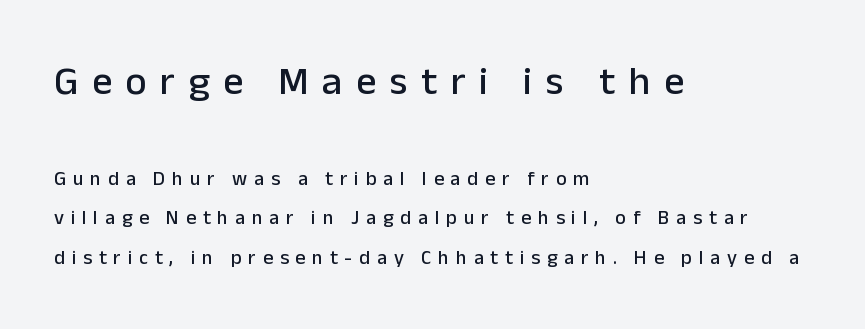
The image shows 40 px sans-serif type, upright; set left-aligned, loose line spacing (1.97x), unusually wide letter spacing (+0.34 em), not underlined; the first (top) block is 2.0x larger; low stroke contrast and a medium x-height.
